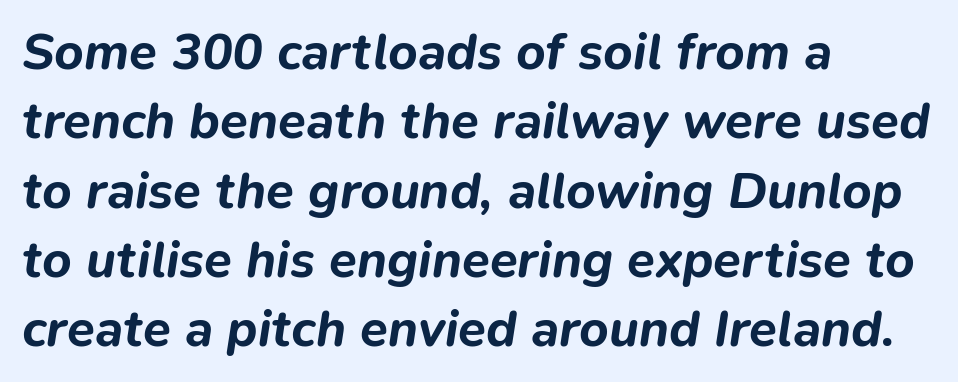
{"italic": "yes", "lean": "right", "slant_degrees": 9, "bold": "yes", "weight": "bold", "width": "normal", "stroke_contrast": "low", "x_height": "medium", "monospaced": "no", "underline": "no", "align": "left", "line_spacing": "normal", "line_spacing_ratio": 1.36, "letter_spacing": "normal", "letter_spacing_em": 0.0, "glyph_px": 51}
